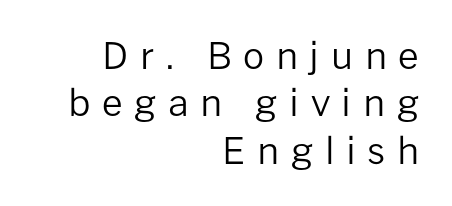
{"serif": "no", "italic": "no", "bold": "no", "weight": "regular", "width": "normal", "stroke_contrast": "low", "x_height": "medium", "monospaced": "no", "underline": "no", "align": "right", "line_spacing": "normal", "line_spacing_ratio": 1.28, "letter_spacing": "wide", "letter_spacing_em": 0.31, "glyph_px": 37}
